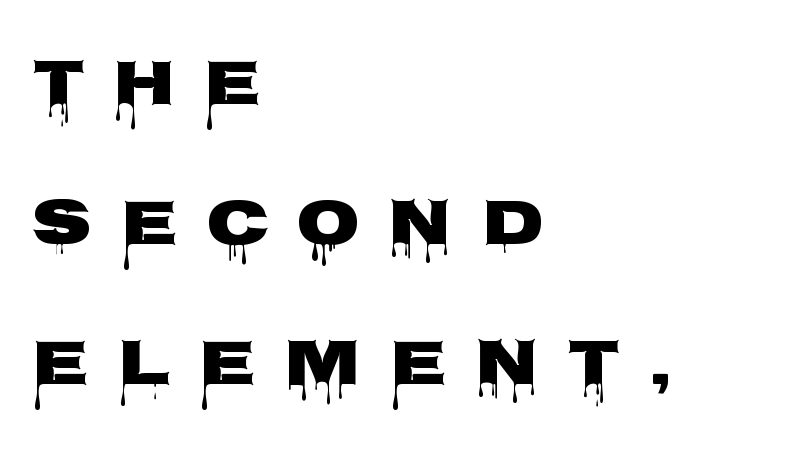
Check where the strokes stop: nothing finishes them off — pure sans. What's the leading like? Stretched, with rows far apart. A typesetter would call this proportional, since set widths differ per character. Rendered with straight, roman letterforms. Inter-character spacing is expanded well beyond the font's built-in metrics.
